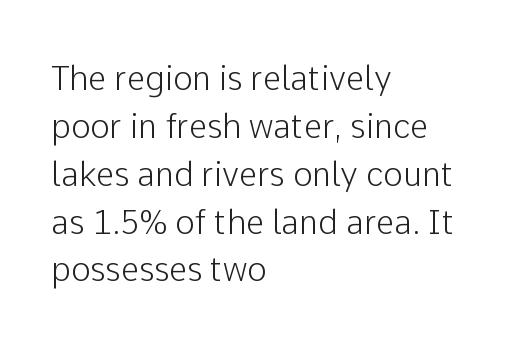
{"serif": "no", "italic": "no", "width": "normal", "stroke_contrast": "low", "x_height": "medium", "monospaced": "no", "underline": "no", "align": "left", "line_spacing": "normal", "line_spacing_ratio": 1.45, "letter_spacing": "normal", "letter_spacing_em": 0.0, "glyph_px": 33}
